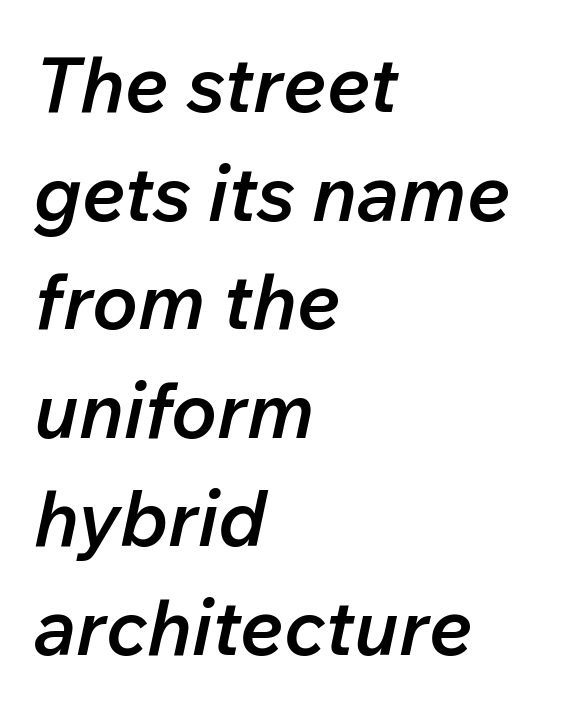
The image shows 77 px semibold type, italic (leaning right); set left-aligned, normal line spacing (1.41x), normal letter spacing, not underlined; low stroke contrast and a medium x-height.
